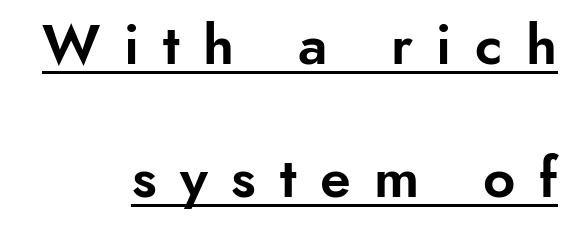
Q: Is the text italic (slanted)? A: No, it is upright.
Q: Is the typeface a serif or a sans-serif typeface? A: Sans-serif.
Q: Is the text underlined? A: Yes.
Q: How is the paragraph aligned? A: Right-aligned.
Q: Is the spacing between letters normal or unusually wide? A: Unusually wide.
Q: Is the spacing between lines tight, normal or loose? A: Loose.
Q: Width (condensed, normal, or wide)? A: Normal.
Q: Stroke contrast? A: Low.
Q: x-height? A: Small.
Q: Monospaced? A: No.
